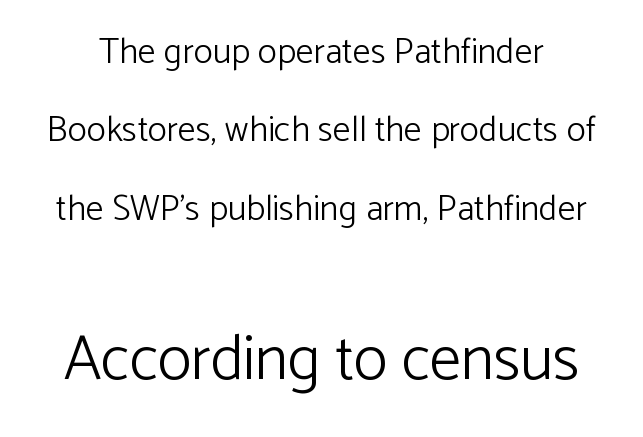
{"serif": "no", "italic": "no", "bold": "no", "weight": "light", "width": "normal", "stroke_contrast": "low", "x_height": "medium", "monospaced": "no", "underline": "no", "line_spacing": "loose", "line_spacing_ratio": 2.18, "letter_spacing": "normal", "letter_spacing_em": 0.0, "larger_block": "second", "size_ratio": 1.75, "glyph_px": 63}
